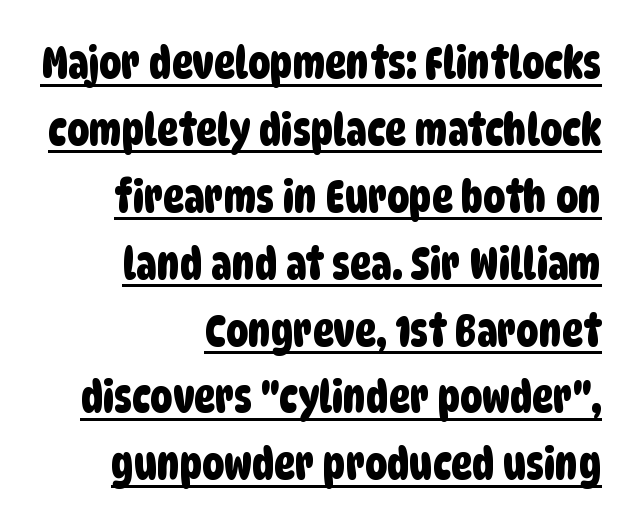
{"serif": "no", "width": "condensed", "stroke_contrast": "low", "x_height": "large", "monospaced": "no", "underline": "yes", "align": "right", "line_spacing": "normal", "line_spacing_ratio": 1.52, "letter_spacing": "normal", "letter_spacing_em": 0.0, "glyph_px": 44}
